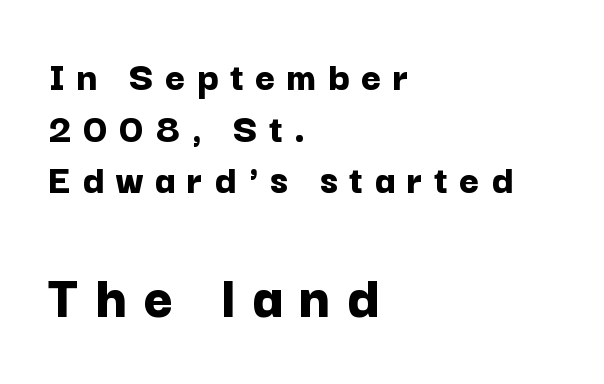
The image shows 64 px bold sans-serif type, upright; set left-aligned, line spacing 1.2x, unusually wide letter spacing (+0.26 em), not underlined; the second (bottom) block is 1.49x larger; low stroke contrast and a medium x-height.
